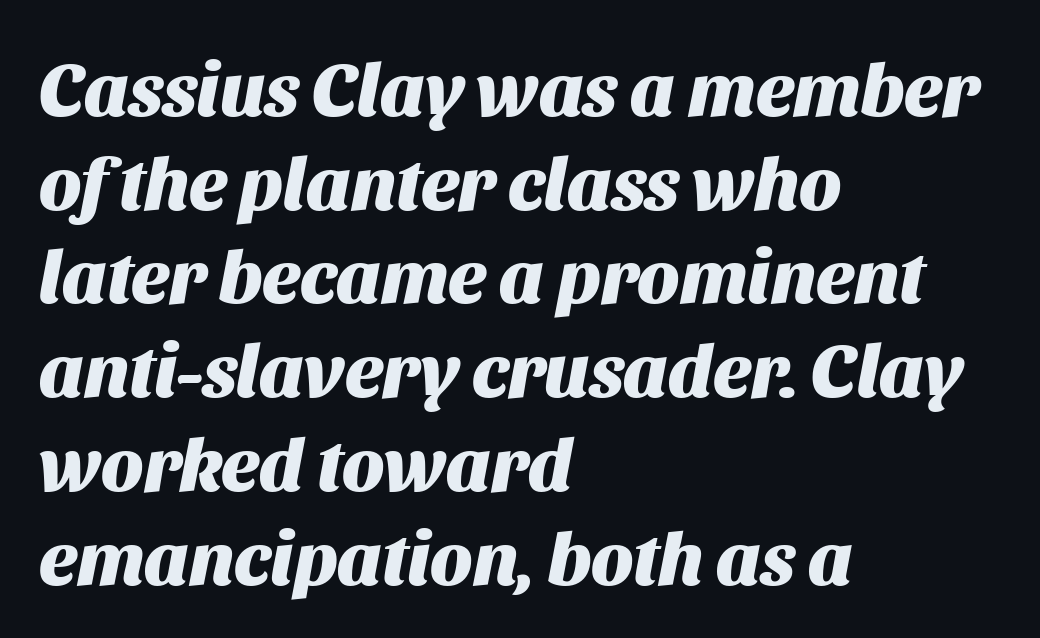
The passage shown is emphatically bold. Character widths vary here, with narrow letters taking less room than wide ones. Observe the ordinary spacing: letters are neighbours, not strangers. Has an underline been added? It has not. The space between consecutive lines is moderate.
